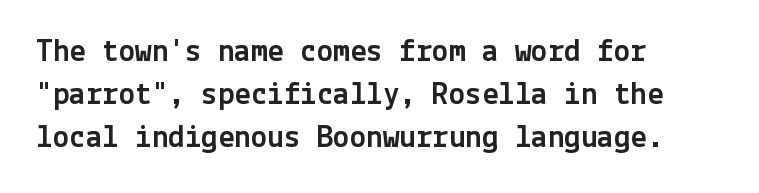
Q: Is the text italic (slanted)? A: No, it is upright.
Q: Is the typeface a serif or a sans-serif typeface? A: Sans-serif.
Q: Is the text underlined? A: No.
Q: How is the paragraph aligned? A: Left-aligned.
Q: Is the spacing between letters normal or unusually wide? A: Normal.
Q: Is the spacing between lines tight, normal or loose? A: Normal.
Q: Width (condensed, normal, or wide)? A: Normal.
Q: x-height? A: Medium.
